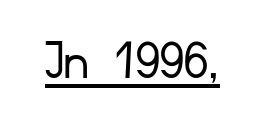
These lines are rendered in a variable-pitch font. Examine the stroke ends and you'll find no serifs. The lettering holds an erect, upright posture throughout. Weight: not bold — regular or lighter. The passage shown has conventional tracking throughout. You can see a thin bar hugging the bottom of the glyphs.
